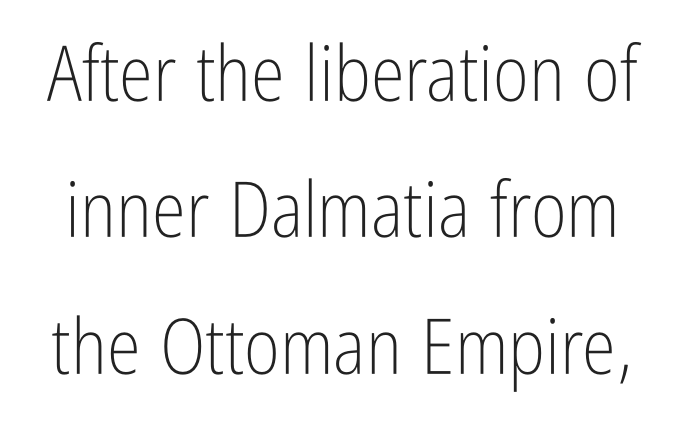
What kind of face is this? One without serifs — a sans. Nobody touched the tracking dial on this one. A typesetter would call this proportional, since set widths differ per character. Is the stroke heavy? The answer is a plain regular-or-lighter. This rendering features lettering with no underline. The letters stand upright; this is a roman face.
